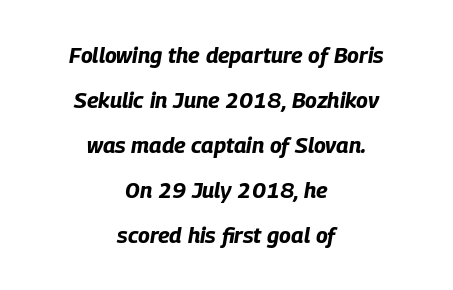
Q: Is the text bold? A: Yes.
Q: Is the text italic (slanted)? A: Yes, it leans right by about 9 degrees.
Q: Is the text underlined? A: No.
Q: How is the paragraph aligned? A: Centered.
Q: Is the spacing between letters normal or unusually wide? A: Normal.
Q: Is the spacing between lines tight, normal or loose? A: Loose.
